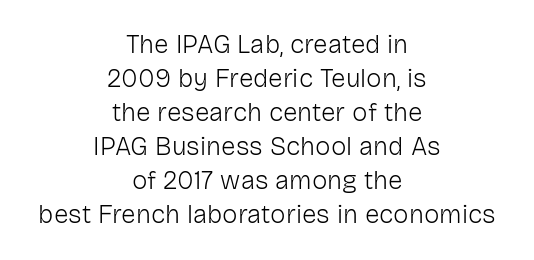
{"italic": "no", "bold": "no", "underline": "no", "align": "center", "line_spacing": "normal", "line_spacing_ratio": 1.31, "letter_spacing": "normal", "letter_spacing_em": 0.0, "glyph_px": 26}
